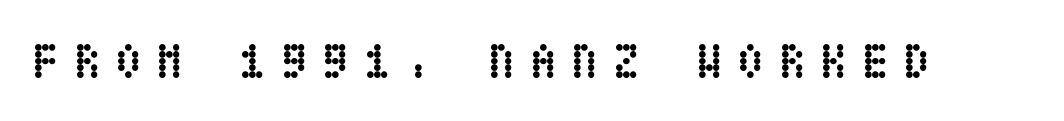
The image shows 49 px semibold, condensed type, upright; set unusually wide letter spacing (+0.3 em), not underlined; low stroke contrast and a large x-height.
